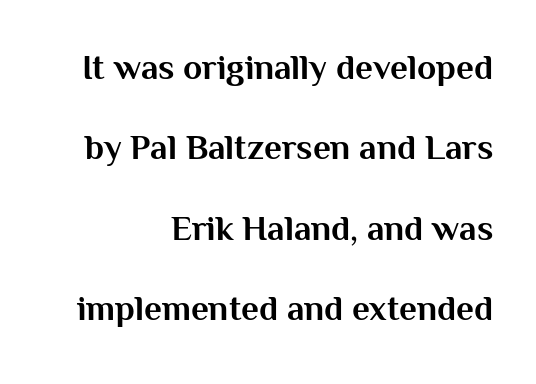
Q: Is the text bold? A: Yes.
Q: Is the text italic (slanted)? A: No, it is upright.
Q: Is the typeface a serif or a sans-serif typeface? A: Sans-serif.
Q: Is the text underlined? A: No.
Q: How is the paragraph aligned? A: Right-aligned.
Q: Is the spacing between letters normal or unusually wide? A: Normal.
Q: Is the spacing between lines tight, normal or loose? A: Loose.
Q: Width (condensed, normal, or wide)? A: Normal.
Q: Stroke contrast? A: Medium.
Q: x-height? A: Medium.
Q: Monospaced? A: No.
